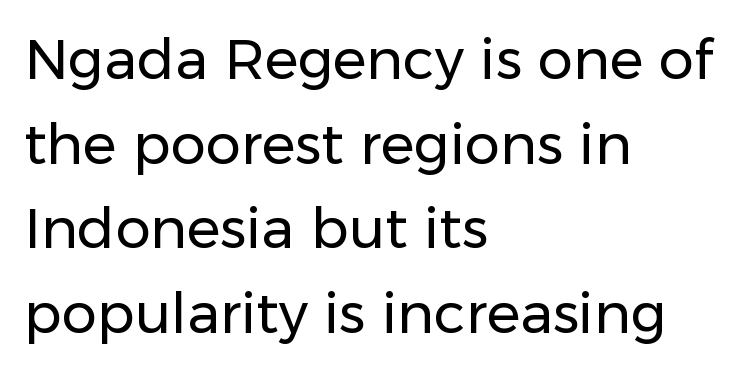
No italicization has been applied; the sample stays upright. Vertically, the passage feels balanced, rows spaced as you'd expect. Notice how the passage keeps a crisp vertical edge on the left only. Beneath every word, the page is bare.
